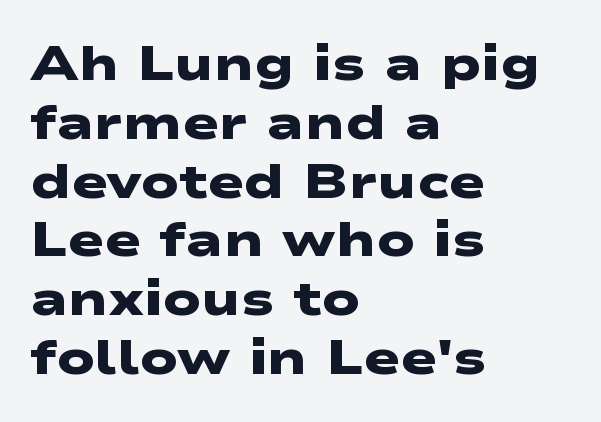
These lines stack with their left ends in a neat column. The zone under the glyphs is completely vacant. Type style note: lacks serifs. Looks like regular typesetting: each glyph gets only the width it needs.
